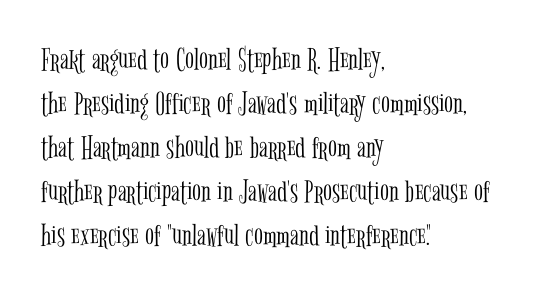
The characters are drawn with everyday or finer stroke widths. Note the varied advance widths — an 'i' is clearly narrower than an 'm'. The letters stand upright; this is a roman face. Each row of text sits above clean, open space. The rag falls on the right side of this text block.
